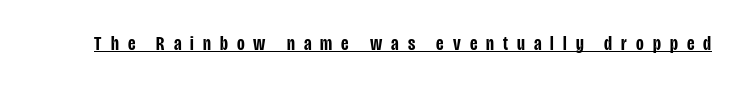
The image shows 21 px text type, upright; set unusually wide letter spacing (+0.43 em), underlined.
